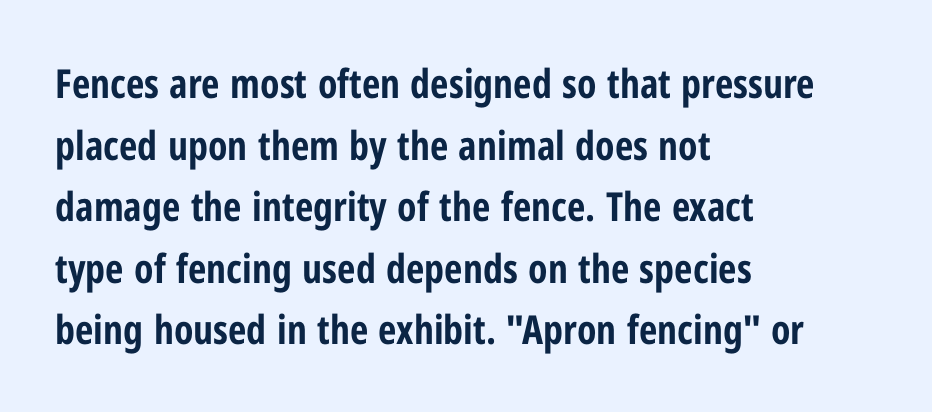
The image shows 40 px bold, condensed sans-serif type, upright; set left-aligned, normal line spacing (1.54x), normal letter spacing, not underlined; low stroke contrast and a medium x-height.
